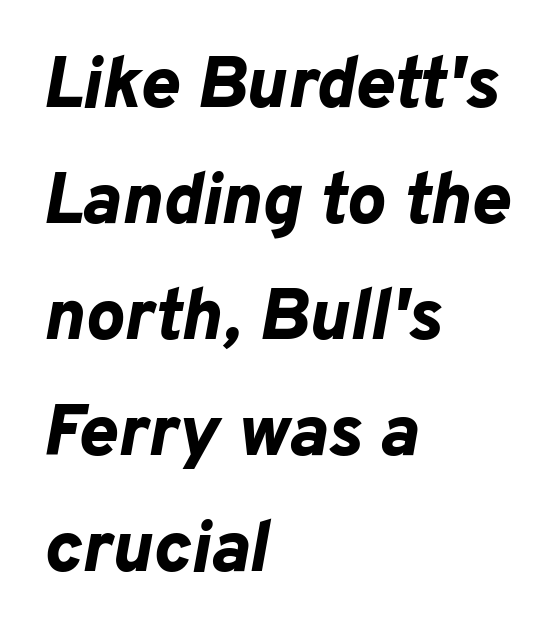
{"italic": "yes", "lean": "right", "slant_degrees": 10, "bold": "yes", "weight": "bold", "width": "normal", "stroke_contrast": "low", "x_height": "medium", "monospaced": "no", "underline": "no", "align": "left", "line_spacing": "normal", "line_spacing_ratio": 1.59, "letter_spacing": "normal", "letter_spacing_em": 0.0, "glyph_px": 73}
